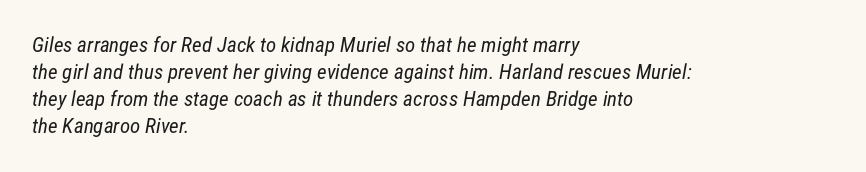
{"bold": "no", "underline": "no", "align": "left", "line_spacing": "normal", "line_spacing_ratio": 1.29, "letter_spacing": "normal", "letter_spacing_em": 0.0, "glyph_px": 21}
